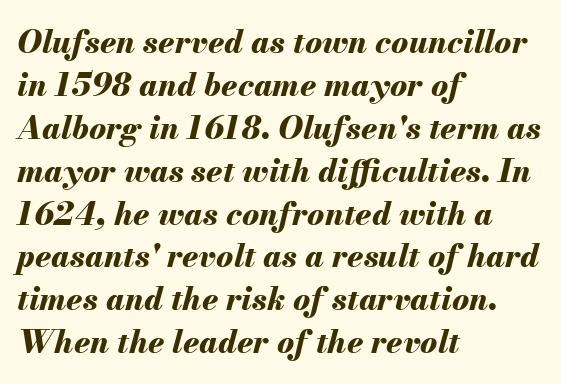
The image shows 32 px bold type, italic (leaning right); set left-aligned, normal line spacing (1.34x), normal letter spacing, not underlined; medium stroke contrast and a small x-height.
